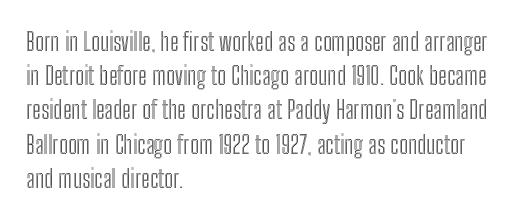
The image shows 25 px text type, upright; set left-aligned, normal line spacing (1.37x), normal letter spacing, not underlined.
